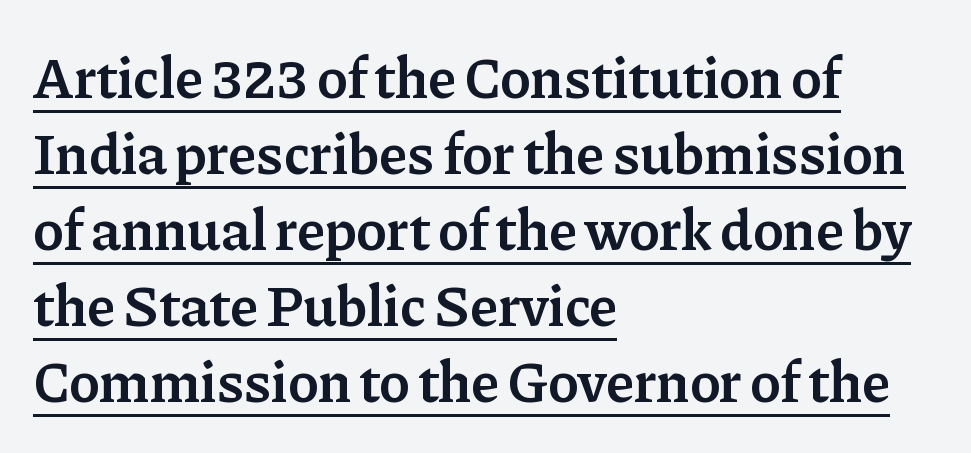
Looks like someone drew a line under every word here. The characters display serif detailing at their extremities. Think of a printed novel: that variable character pitch is what you see here. If you drew a line through each stem, it would be perfectly vertical.
